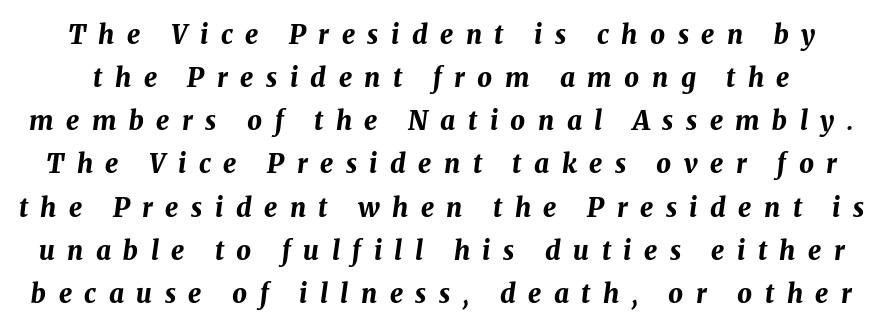
{"italic": "yes", "lean": "right", "slant_degrees": 8, "bold": "yes", "underline": "no", "line_spacing": "normal", "line_spacing_ratio": 1.66, "letter_spacing": "wide", "letter_spacing_em": 0.48, "glyph_px": 26}
